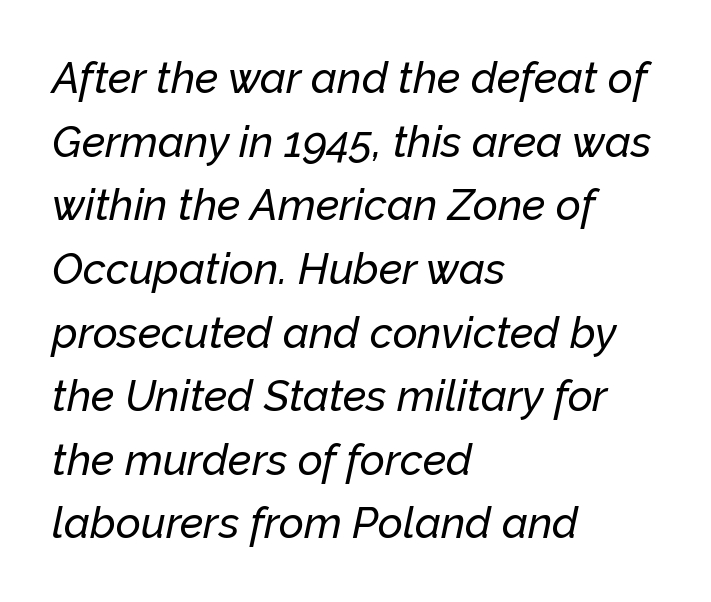
The image shows 43 px text type, italic (leaning right); set left-aligned, normal line spacing (1.48x), normal letter spacing, not underlined; low stroke contrast and a medium x-height.
